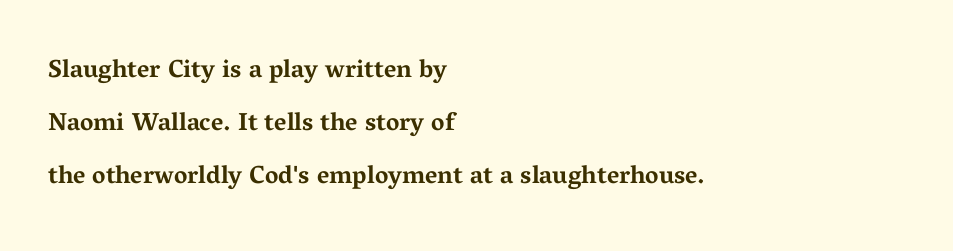
The line-height multiplier appears high, well above default. The paragraph shown leans on its left margin. Each row of text sits above clean, open space. As a designer I'd log this as weight 700, bold. Look at the tracking — it's just the regular setting, nothing added. No italicization has been applied; the sample stays upright.
